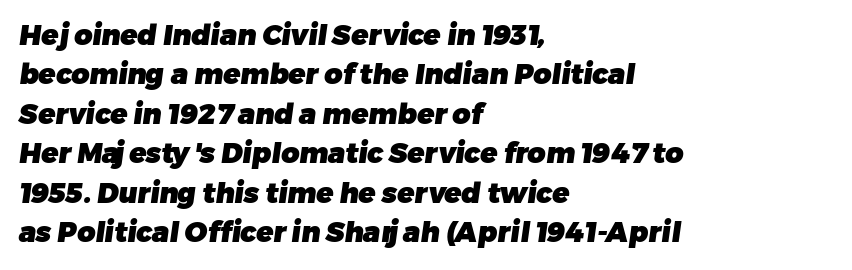
Q: Is the text bold? A: Yes.
Q: Is the typeface a serif or a sans-serif typeface? A: Sans-serif.
Q: Is the text underlined? A: No.
Q: How is the paragraph aligned? A: Left-aligned.
Q: Is the spacing between letters normal or unusually wide? A: Normal.
Q: Is the spacing between lines tight, normal or loose? A: Normal.
Q: Width (condensed, normal, or wide)? A: Normal.
Q: Stroke contrast? A: Low.
Q: x-height? A: Medium.
Q: Monospaced? A: No.
